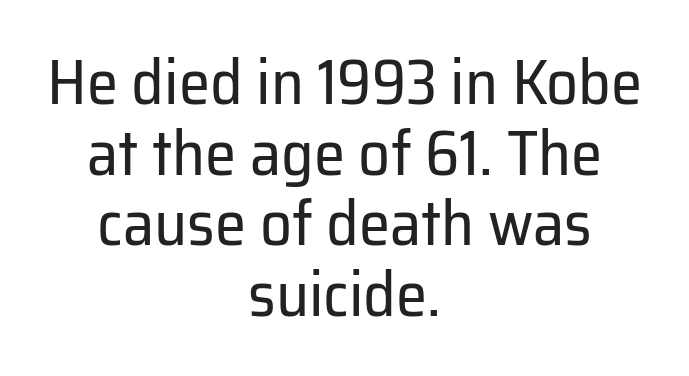
The strokes are not fattened; the text isn't bold. Note the varied advance widths — an 'i' is clearly narrower than an 'm'. The designer dialed line spacing down below the default. Here the glyphs are tracked normally, forming tight word shapes. The lettering stays uniformly vertical, giving the passage a roman look.
